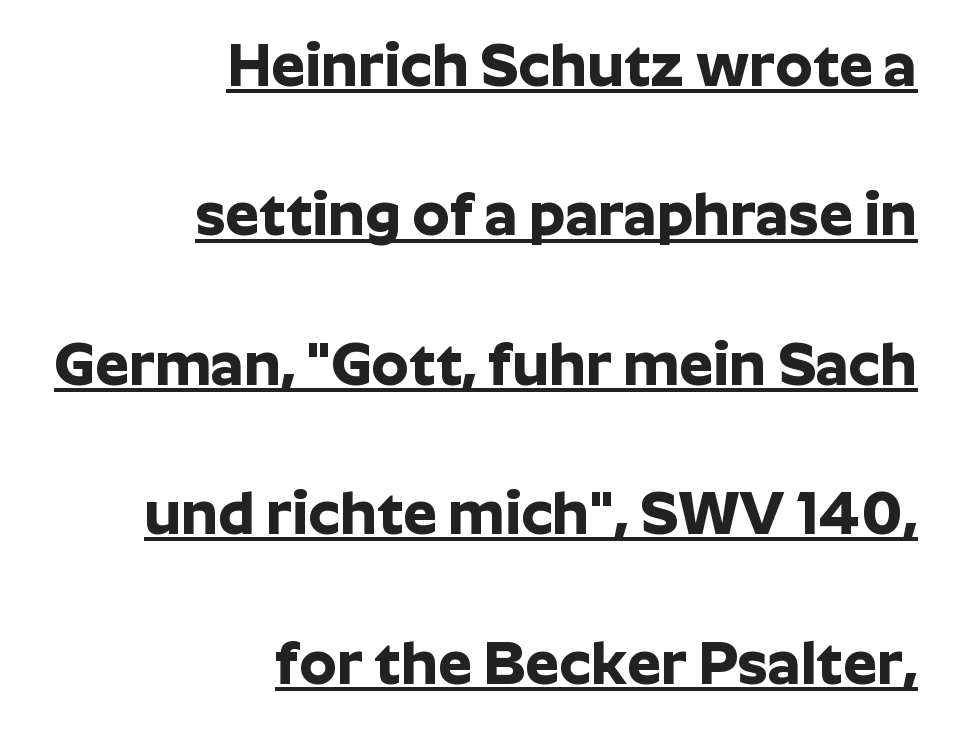
{"serif": "no", "italic": "no", "bold": "yes", "weight": "bold", "width": "normal", "stroke_contrast": "low", "x_height": "medium", "monospaced": "no", "underline": "yes", "align": "right", "line_spacing": "loose", "line_spacing_ratio": 2.49, "letter_spacing": "normal", "letter_spacing_em": 0.0, "glyph_px": 60}
